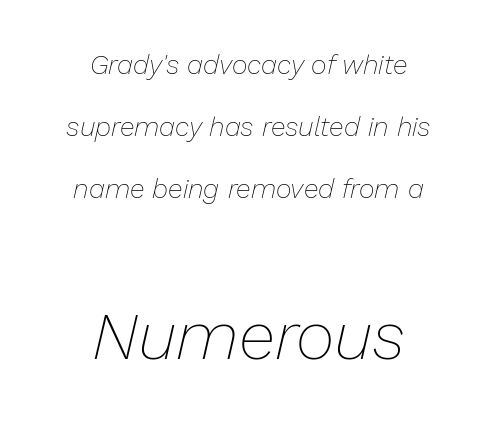
{"italic": "yes", "lean": "right", "slant_degrees": 13, "bold": "no", "weight": "thin", "width": "normal", "stroke_contrast": "low", "x_height": "medium", "monospaced": "no", "underline": "no", "align": "center", "line_spacing": "loose", "line_spacing_ratio": 2.3, "letter_spacing": "normal", "letter_spacing_em": 0.0, "larger_block": "second", "size_ratio": 2.48, "glyph_px": 67}
